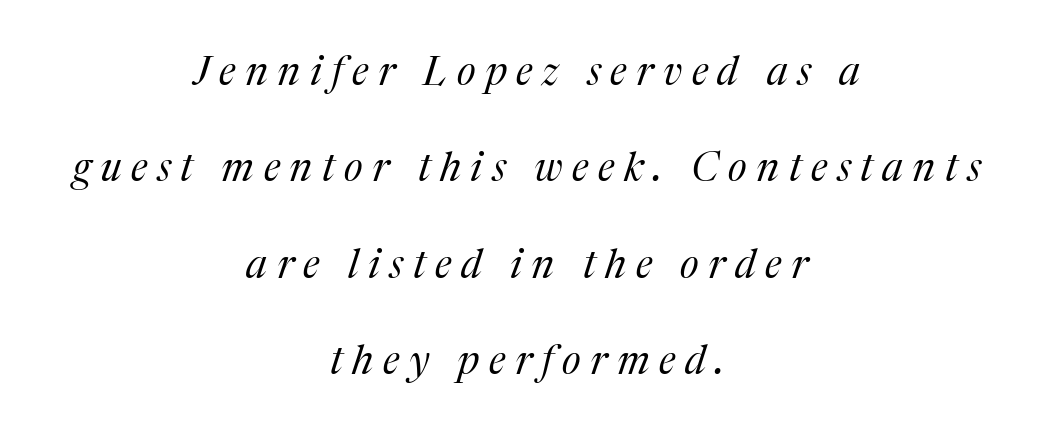
{"serif": "yes", "italic": "yes", "lean": "right", "slant_degrees": 17, "bold": "no", "weight": "regular", "width": "normal", "stroke_contrast": "medium", "x_height": "medium", "monospaced": "no", "underline": "no", "align": "center", "line_spacing": "loose", "line_spacing_ratio": 2.41, "letter_spacing": "wide", "letter_spacing_em": 0.24, "glyph_px": 40}
